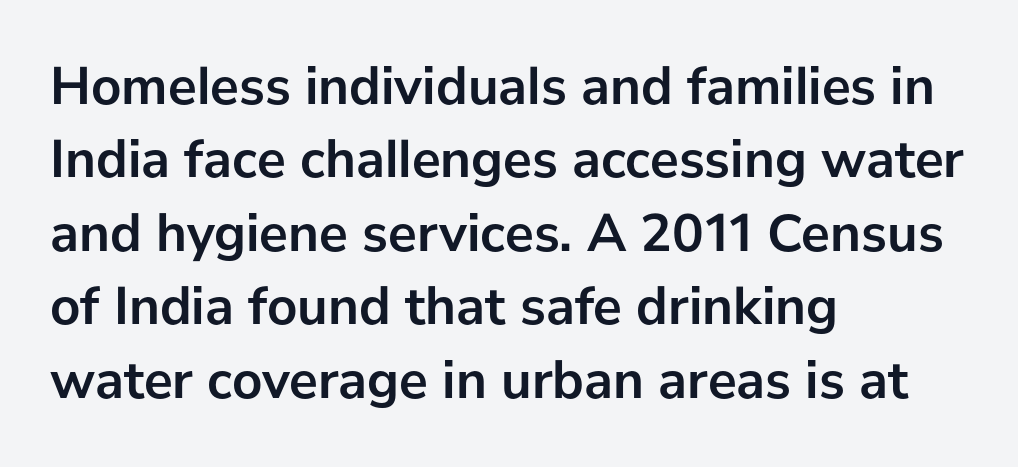
Examine the stroke ends and you'll find no serifs. Does extra space separate the letters? No, they use regular spacing. This sample has the flowing, uneven cadence of proportional lettering. One glance says typical: line gaps are just what's usual.
